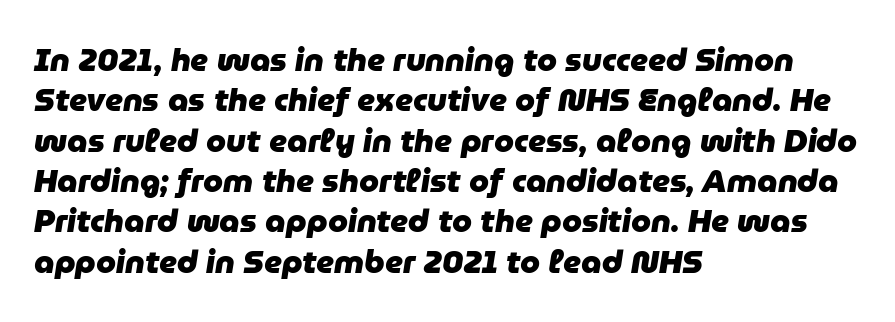
Q: Is the text bold? A: Yes.
Q: Is the text italic (slanted)? A: Yes, it leans right by about 9 degrees.
Q: Is the text underlined? A: No.
Q: How is the paragraph aligned? A: Left-aligned.
Q: Is the spacing between letters normal or unusually wide? A: Normal.
Q: Is the spacing between lines tight, normal or loose? A: Normal.
Q: Width (condensed, normal, or wide)? A: Normal.
Q: Stroke contrast? A: Low.
Q: x-height? A: Medium.
Q: Monospaced? A: No.
